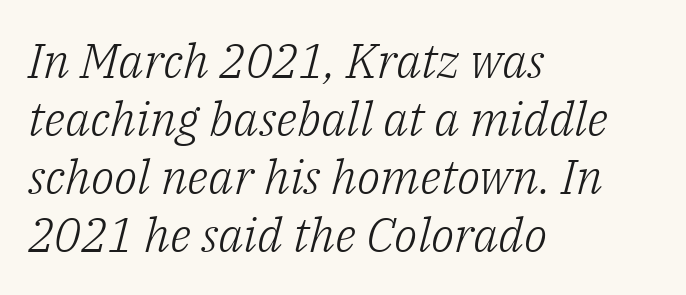
{"serif": "yes", "italic": "yes", "lean": "right", "slant_degrees": 14, "bold": "no", "weight": "light", "width": "normal", "stroke_contrast": "low", "x_height": "medium", "monospaced": "no", "underline": "no", "align": "left", "line_spacing_ratio": 1.21, "letter_spacing": "normal", "letter_spacing_em": 0.0, "glyph_px": 48}
